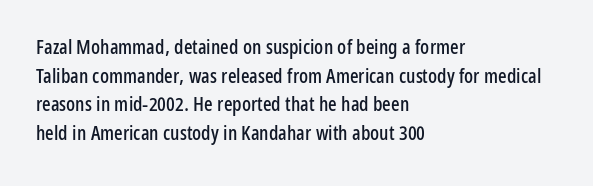
{"italic": "no", "underline": "no", "align": "left", "line_spacing": "normal", "line_spacing_ratio": 1.43, "letter_spacing": "normal", "letter_spacing_em": 0.0, "glyph_px": 20}
